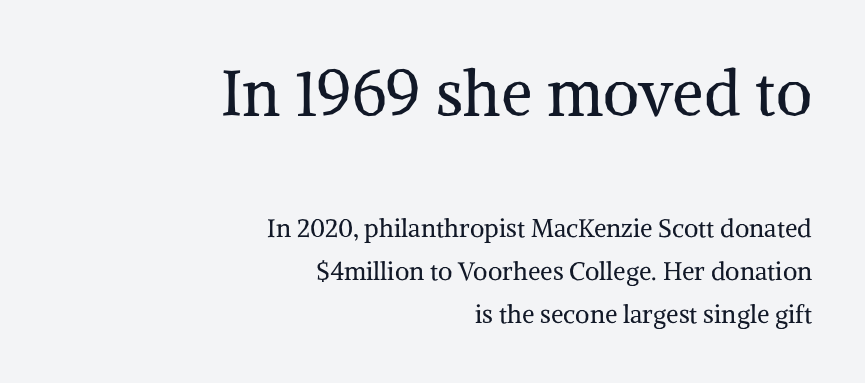
The image shows 63 px regular-weight serif type, upright; set right-aligned, line spacing 1.72x, normal letter spacing, not underlined; the first (top) block is 2.52x larger; medium stroke contrast and a medium x-height.
